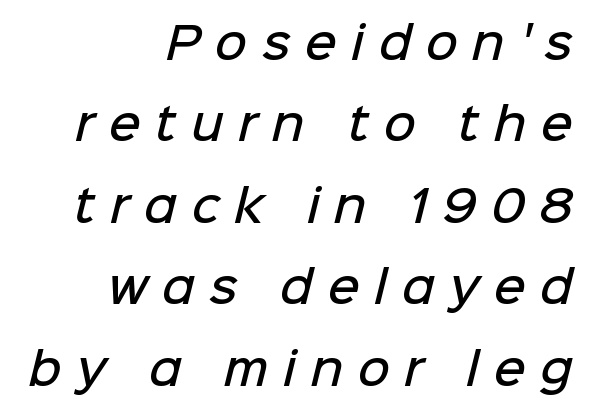
Semibold letterforms, between regular and bold. The gaps between neighbouring characters are conspicuously large. Varying glyph widths throughout — classic text-font behaviour. Line endings align vertically; line beginnings do not. Each letter's strokes conclude bluntly, with no projecting serifs. The area under the type is left untouched.
